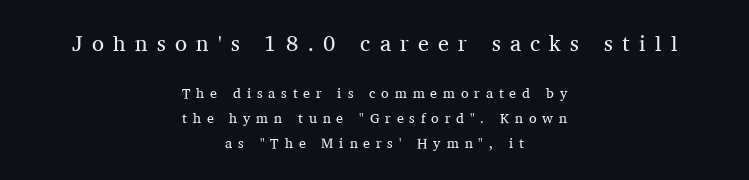
{"italic": "no", "bold": "no", "underline": "no", "align": "center", "line_spacing_ratio": 1.79, "letter_spacing": "wide", "letter_spacing_em": 0.42, "larger_block": "first", "size_ratio": 1.57, "glyph_px": 22}
